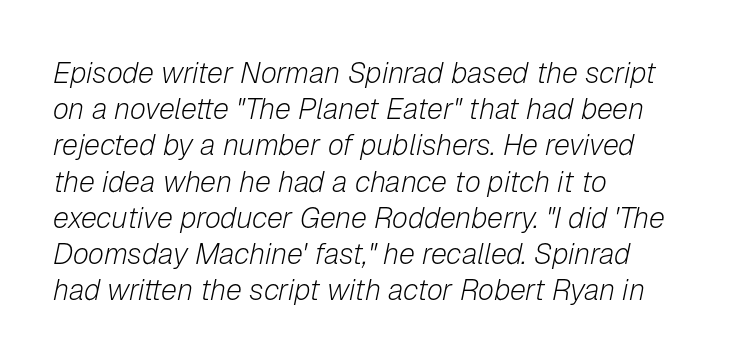
The image shows 29 px light type, italic (leaning right); set left-aligned, normal line spacing (1.25x), normal letter spacing, not underlined; low stroke contrast and a medium x-height.
